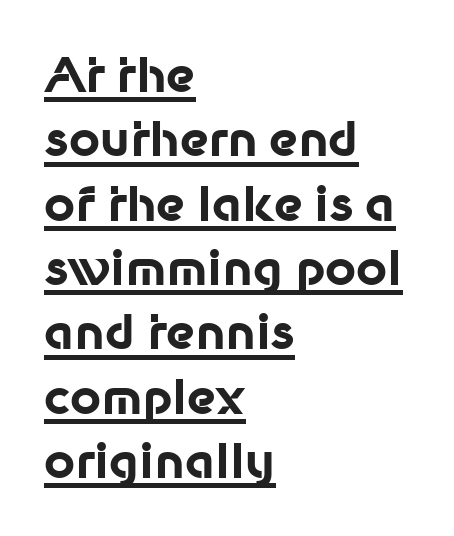
Between one letter and the next there's only the usual sliver of space. What weight is shown? A full bold with thick strokes. Think of a printed novel: that variable character pitch is what you see here. Alignment: flush left. Stroke terminals: plain, sans-serif. Check the space under the baseline: a stroke is drawn there.
